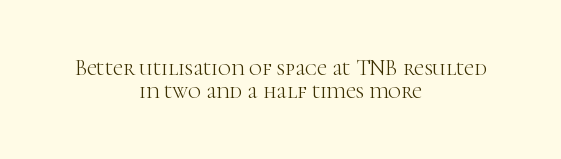
Q: Is the text bold? A: No.
Q: Is the text italic (slanted)? A: No, it is upright.
Q: Is the text underlined? A: No.
Q: How is the paragraph aligned? A: Centered.
Q: Is the spacing between letters normal or unusually wide? A: Normal.
Q: Is the spacing between lines tight, normal or loose? A: Tight.
